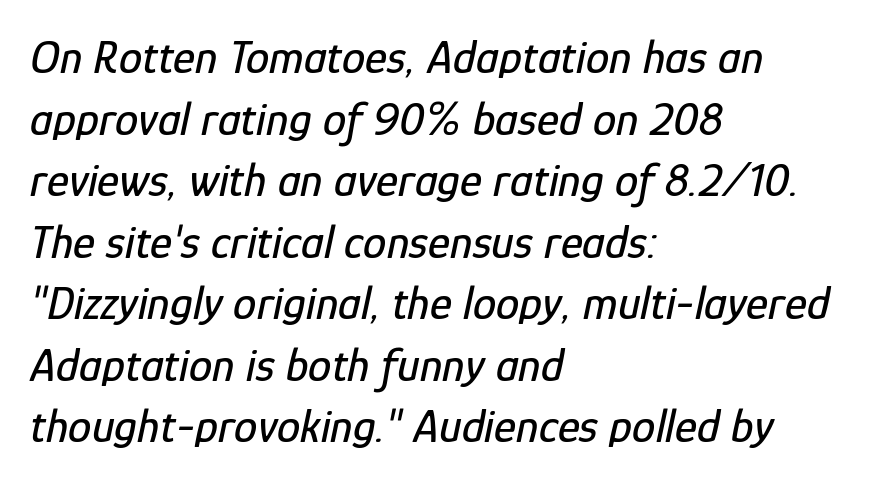
The image shows 47 px condensed type, italic (leaning right); set left-aligned, normal line spacing (1.31x), normal letter spacing, not underlined; low stroke contrast and a medium x-height.
